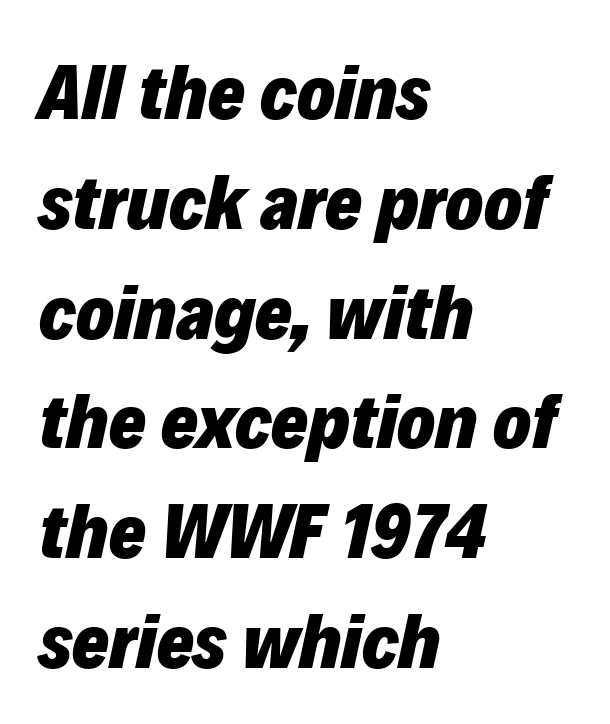
{"italic": "yes", "lean": "right", "slant_degrees": 12, "bold": "yes", "weight": "heavy", "width": "normal", "stroke_contrast": "low", "x_height": "medium", "monospaced": "no", "underline": "no", "align": "left", "line_spacing": "normal", "line_spacing_ratio": 1.39, "letter_spacing": "normal", "letter_spacing_em": 0.0, "glyph_px": 79}
